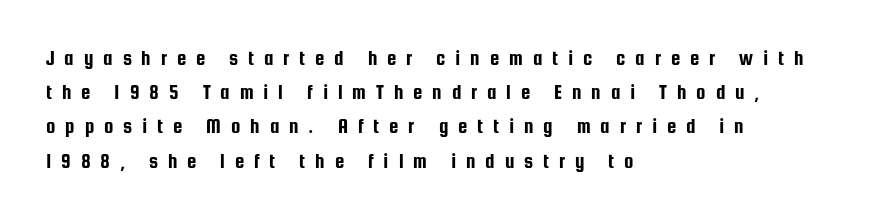
{"italic": "no", "underline": "no", "align": "left", "line_spacing": "normal", "line_spacing_ratio": 1.63, "letter_spacing": "wide", "letter_spacing_em": 0.47, "glyph_px": 21}
